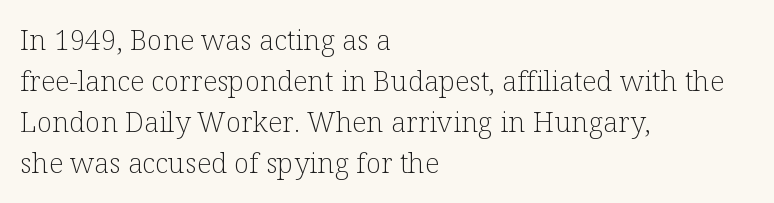
Q: Is the text bold? A: No.
Q: Is the text italic (slanted)? A: No, it is upright.
Q: Is the typeface a serif or a sans-serif typeface? A: Serif.
Q: Is the text underlined? A: No.
Q: How is the paragraph aligned? A: Left-aligned.
Q: Is the spacing between letters normal or unusually wide? A: Normal.
Q: Is the spacing between lines tight, normal or loose? A: Normal.
Q: Width (condensed, normal, or wide)? A: Normal.
Q: Stroke contrast? A: Low.
Q: x-height? A: Medium.
Q: Monospaced? A: No.
